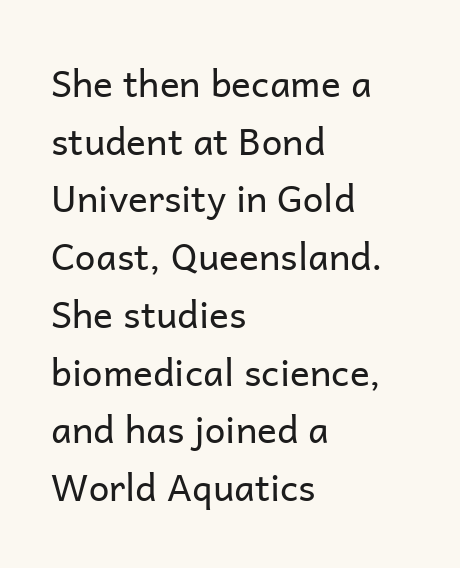
The lettering stays uniformly vertical, giving the passage a roman look. Weight class: somewhere from thin through regular. Examine the stroke ends and you'll find no serifs. Think of a printed novel: that variable character pitch is what you see here. Rows of type keep a routine distance in the vertical direction. Leftover space on each line is placed entirely after the last word.
